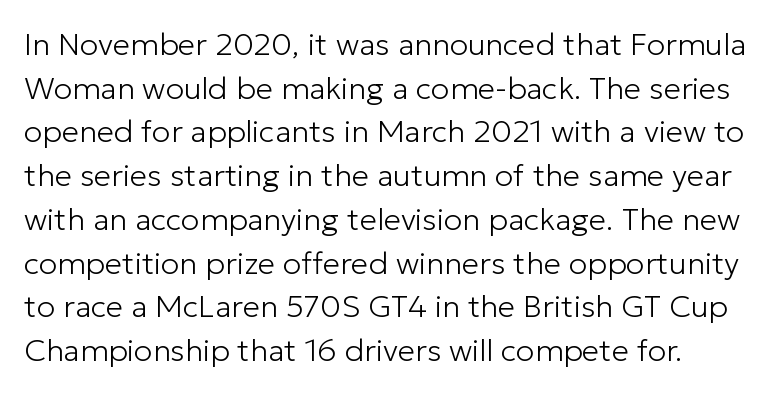
{"serif": "no", "italic": "no", "bold": "no", "weight": "light", "width": "normal", "stroke_contrast": "low", "x_height": "medium", "monospaced": "no", "underline": "no", "line_spacing": "normal", "line_spacing_ratio": 1.41, "letter_spacing": "normal", "letter_spacing_em": 0.0, "glyph_px": 31}
